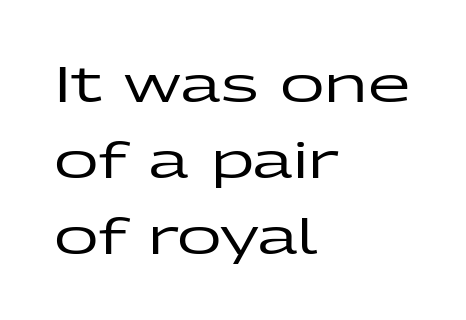
The image shows 49 px wide sans-serif type, upright; set left-aligned, normal line spacing (1.55x), normal letter spacing, not underlined; low stroke contrast and a medium x-height.
